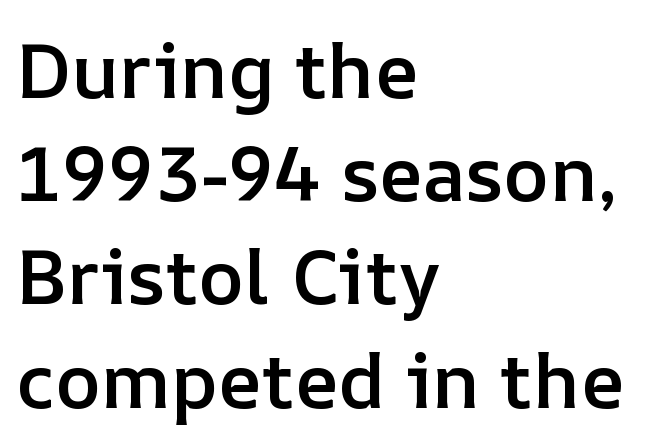
The typesetter chose a ragged-right arrangement here. Notice how descenders clear the ascenders below comfortably — that's standard leading. A typesetter would call this zero additional tracking. The string is rendered with underlining switched off.
